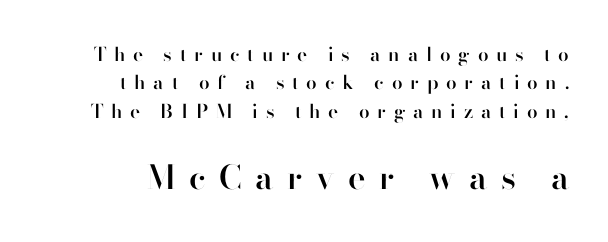
Q: Is the text bold? A: Semi-bold.
Q: Is the text italic (slanted)? A: No, it is upright.
Q: Is the typeface a serif or a sans-serif typeface? A: Sans-serif.
Q: Is the text underlined? A: No.
Q: How is the paragraph aligned? A: Right-aligned.
Q: Is the spacing between letters normal or unusually wide? A: Unusually wide.
Q: Is the spacing between lines tight, normal or loose? A: Normal.
Q: Which block of text is set in a larger size, the first (top) or the second (bottom)? A: The second (bottom) one.
Q: Width (condensed, normal, or wide)? A: Normal.
Q: Stroke contrast? A: High.
Q: x-height? A: Small.
Q: Monospaced? A: No.
